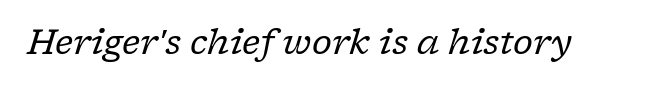
Q: Is the text bold? A: No.
Q: Is the text italic (slanted)? A: Yes, it leans right by about 17 degrees.
Q: Is the typeface a serif or a sans-serif typeface? A: Serif.
Q: Is the text underlined? A: No.
Q: Is the spacing between letters normal or unusually wide? A: Normal.
Q: Width (condensed, normal, or wide)? A: Normal.
Q: Stroke contrast? A: Low.
Q: x-height? A: Medium.
Q: Monospaced? A: No.
